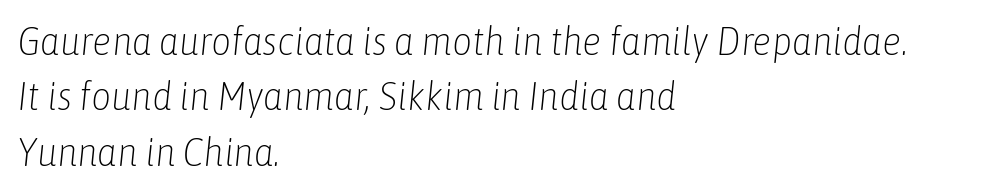
Q: Is the text bold? A: No.
Q: Is the text italic (slanted)? A: Yes, it leans right by about 6 degrees.
Q: Is the text underlined? A: No.
Q: How is the paragraph aligned? A: Left-aligned.
Q: Is the spacing between letters normal or unusually wide? A: Normal.
Q: Is the spacing between lines tight, normal or loose? A: Normal.
Q: Width (condensed, normal, or wide)? A: Condensed.
Q: Stroke contrast? A: Low.
Q: x-height? A: Medium.
Q: Monospaced? A: No.
